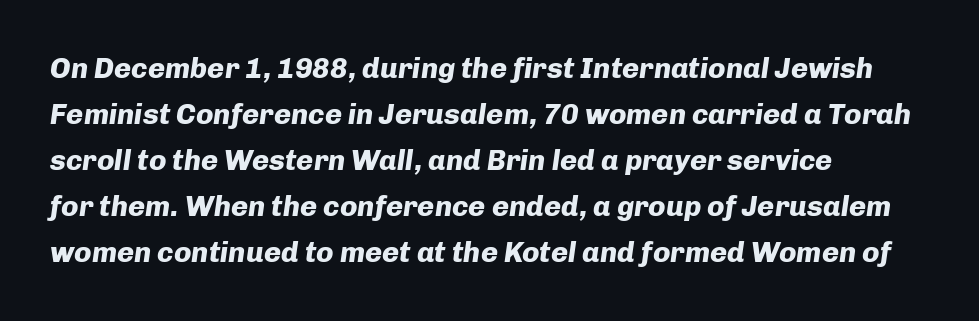
Interline gaps are of average width in this sample. Plain, unruled lines of type. Heavy, bold letterforms. Left-aligned paragraph, ragged on the right. When letters slant like this, we call the style italic.
